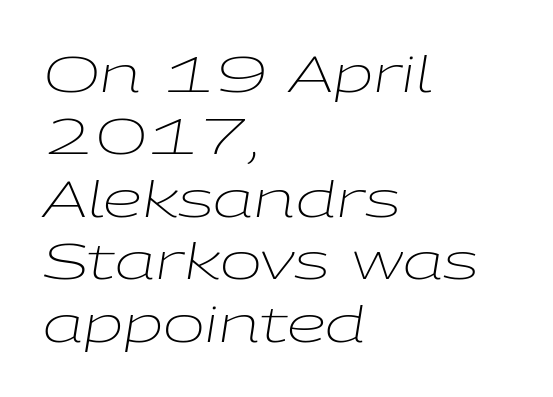
Horizontally, the lines are justified to the leading edge only. Clear beneath every line of the passage. The vertical gap from one line to the next is medium. A typesetter would call this proportional, since set widths differ per character.
